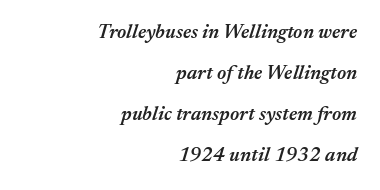
{"italic": "yes", "lean": "right", "slant_degrees": 17, "bold": "semi", "underline": "no", "align": "right", "line_spacing": "loose", "line_spacing_ratio": 2.05, "letter_spacing": "normal", "letter_spacing_em": 0.0, "glyph_px": 20}
